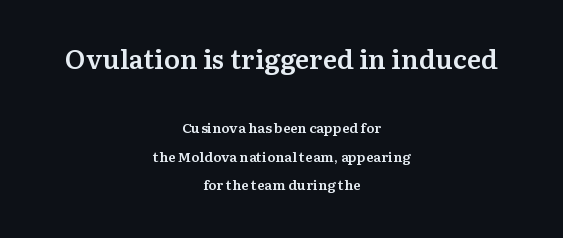
The image shows 27 px text type, upright; set centered, loose line spacing (2.03x), normal letter spacing, not underlined; the first (top) block is 1.93x larger.
